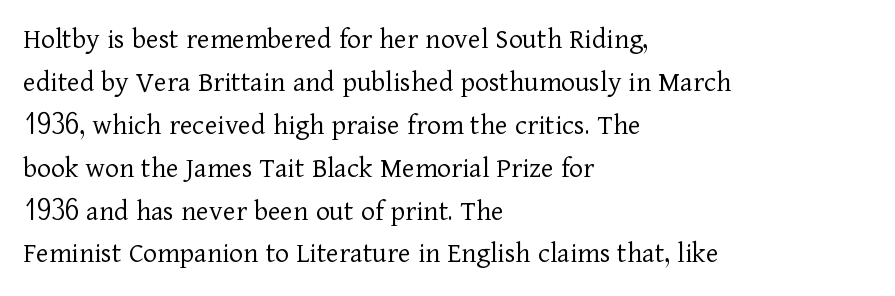
The glyphs are unaccompanied by any horizontal stroke below them. Compared with typical paragraphs, the rows here are spaced about the same. These lines were composed using upright roman letters. You can tell from the footed stems that serif type was used. Stems and bowls with no extra thickness — not bold.
